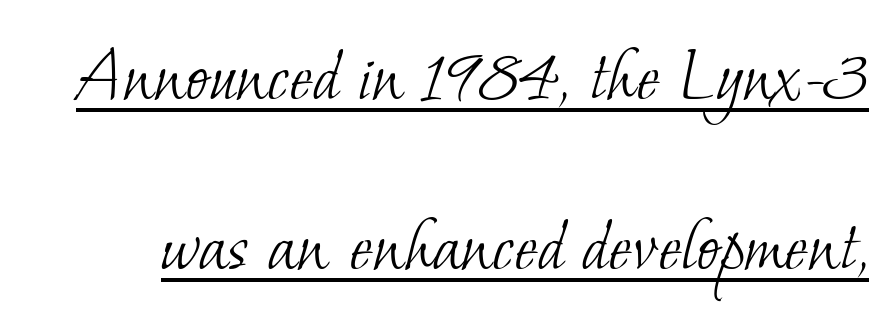
The image shows 79 px light serif type; set loose line spacing (2.15x), normal letter spacing, underlined; low stroke contrast and a small x-height.
